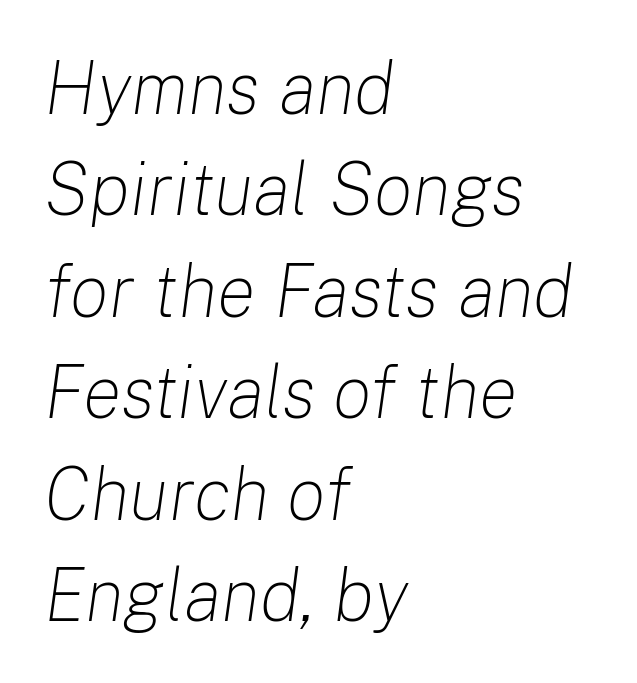
The passage shown is typed in a proportional face where columns would drift. This is oblique type, the kind used for emphasis or titles. Each new line begins a customary step beneath the previous one. Beneath every word, the page is bare. Letter spacing: default. Counters stay open thanks to moderate or lighter strokes.
